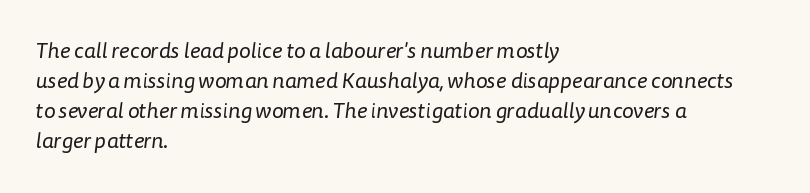
The characters are drawn with everyday or finer stroke widths. A typesetter would call this leading conventional body-copy spacing. Tracking value appears to be zero — textbook default spacing. The paragraph has a hard left edge and a soft right edge.
